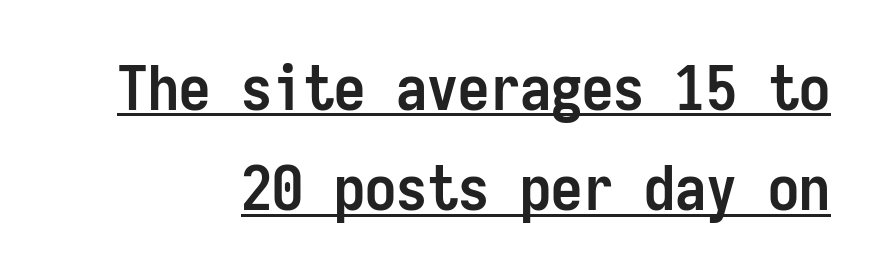
The image shows 62 px semibold, condensed sans-serif type, upright, monospaced; set normal line spacing (1.62x), normal letter spacing, underlined; low stroke contrast and a medium x-height.
